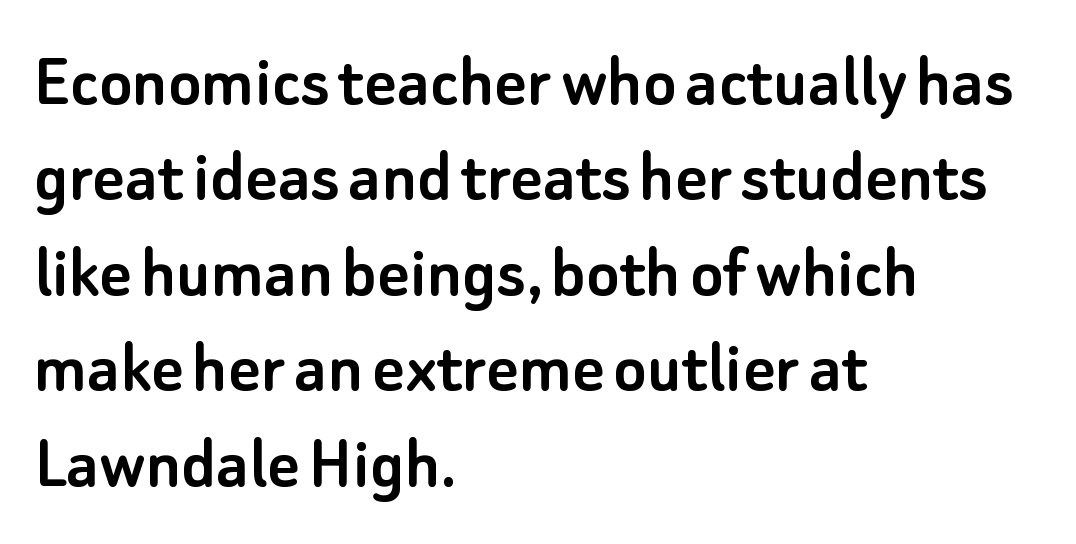
The image shows 77 px sans-serif type, upright; set left-aligned, line spacing 1.24x, normal letter spacing, not underlined; low stroke contrast and a small x-height.
